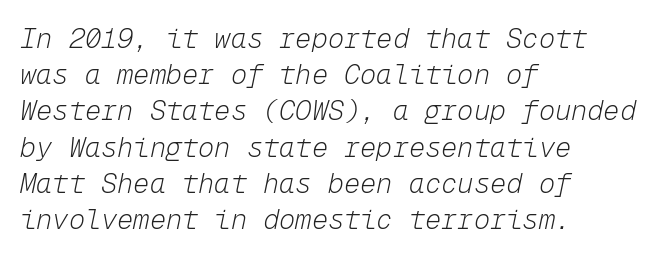
The image shows 27 px text type, italic (leaning right); set left-aligned, normal line spacing (1.34x), normal letter spacing, not underlined.
